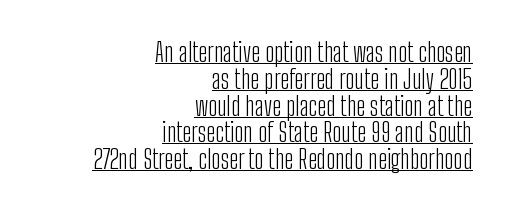
{"italic": "no", "bold": "no", "underline": "yes", "align": "right", "line_spacing": "tight", "line_spacing_ratio": 1.03, "letter_spacing": "normal", "letter_spacing_em": 0.0, "glyph_px": 26}
